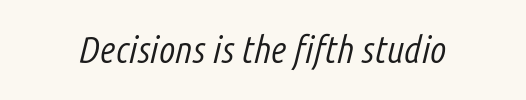
{"italic": "yes", "lean": "right", "slant_degrees": 14, "bold": "no", "weight": "light", "width": "condensed", "stroke_contrast": "low", "x_height": "medium", "monospaced": "no", "underline": "no", "letter_spacing": "normal", "letter_spacing_em": 0.0, "glyph_px": 38}
